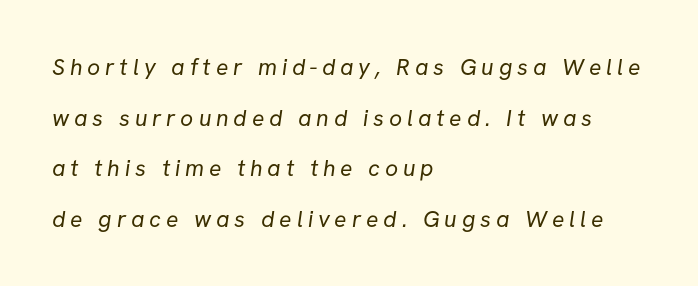
{"bold": "no", "underline": "no", "align": "left", "line_spacing": "loose", "line_spacing_ratio": 2.2, "letter_spacing": "wide", "letter_spacing_em": 0.21, "glyph_px": 23}
